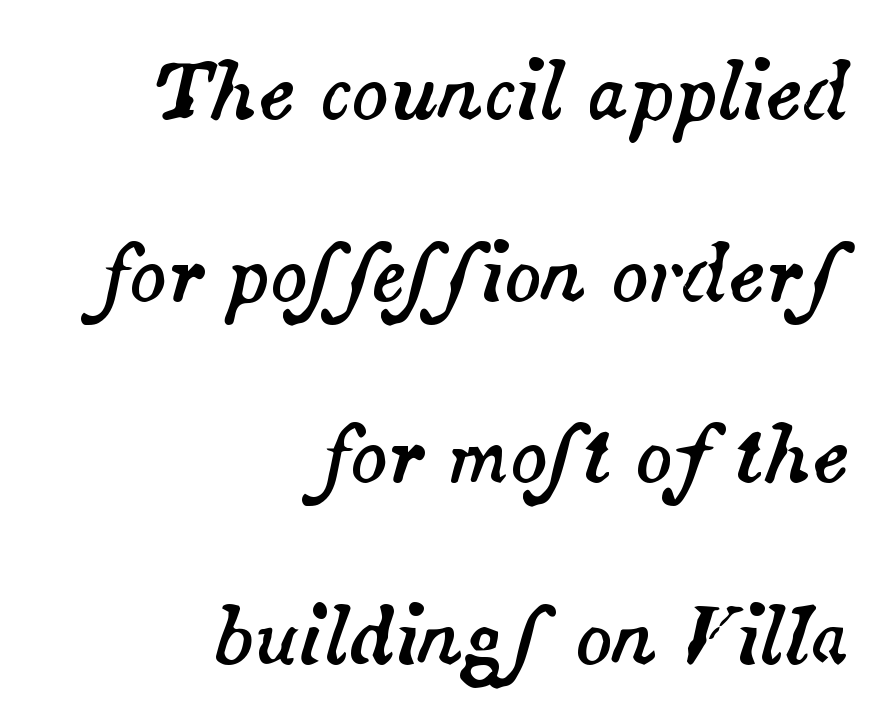
Nobody drew a line under any word here. A typesetter would call this proportional, since set widths differ per character. There's an unmistakable incline to the writing here. The rag falls on the left side of this text block. Widely set lines give the paragraph a tall, airy silhouette. A typesetter would call this zero additional tracking.
